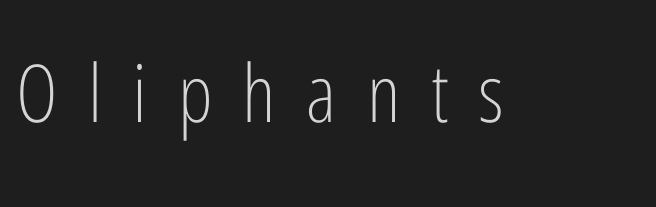
Q: Is the text bold? A: No.
Q: Is the text italic (slanted)? A: No, it is upright.
Q: Is the typeface a serif or a sans-serif typeface? A: Sans-serif.
Q: Is the text underlined? A: No.
Q: Is the spacing between letters normal or unusually wide? A: Unusually wide.
Q: Width (condensed, normal, or wide)? A: Condensed.
Q: Stroke contrast? A: Low.
Q: x-height? A: Medium.
Q: Monospaced? A: No.
